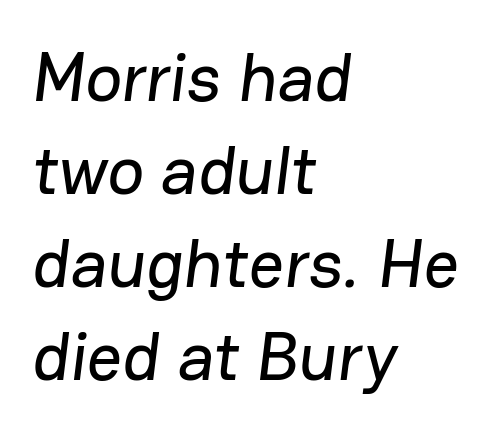
Caption: multi-line text, flush left, ragged right. Letter spacing: default. Descenders are the only things crossing below the line. Character widths vary here, with narrow letters taking less room than wide ones.
